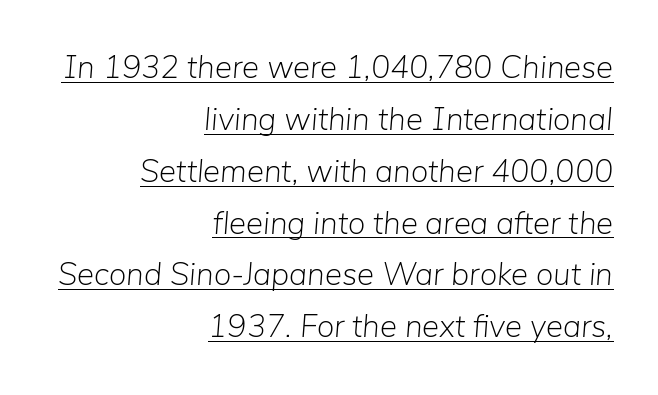
{"italic": "yes", "lean": "right", "slant_degrees": 5, "bold": "no", "weight": "light", "width": "normal", "stroke_contrast": "low", "x_height": "medium", "monospaced": "no", "underline": "yes", "align": "right", "line_spacing": "normal", "line_spacing_ratio": 1.62, "letter_spacing": "normal", "letter_spacing_em": 0.0, "glyph_px": 32}
